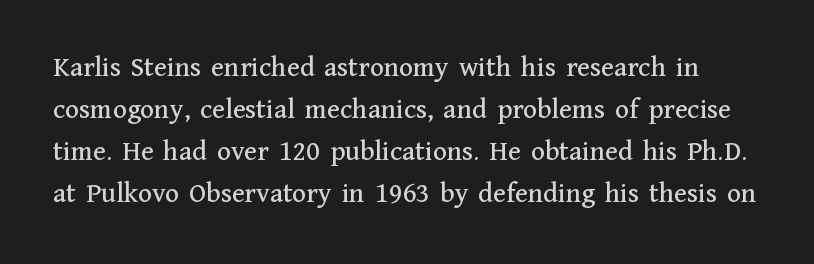
Q: Is the text italic (slanted)? A: No, it is upright.
Q: Is the typeface a serif or a sans-serif typeface? A: Serif.
Q: Is the text underlined? A: No.
Q: Is the spacing between letters normal or unusually wide? A: Normal.
Q: Is the spacing between lines tight, normal or loose? A: Normal.
Q: Width (condensed, normal, or wide)? A: Normal.
Q: Stroke contrast? A: Medium.
Q: x-height? A: Medium.
Q: Monospaced? A: No.
